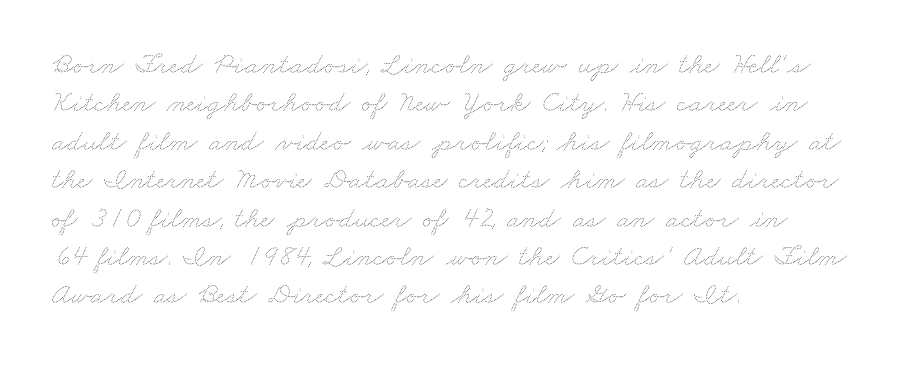
Q: Is the text bold? A: No.
Q: Is the text underlined? A: No.
Q: How is the paragraph aligned? A: Left-aligned.
Q: Is the spacing between letters normal or unusually wide? A: Normal.
Q: Is the spacing between lines tight, normal or loose? A: Normal.
Q: Width (condensed, normal, or wide)? A: Wide.
Q: Stroke contrast? A: Medium.
Q: x-height? A: Small.
Q: Monospaced? A: No.
